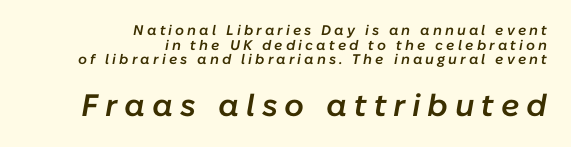
The image shows 31 px semibold type, italic (leaning right); set right-aligned, tight line spacing (1.05x), unusually wide letter spacing (+0.22 em), not underlined; the second (bottom) block is 2.21x larger; low stroke contrast and a medium x-height.
